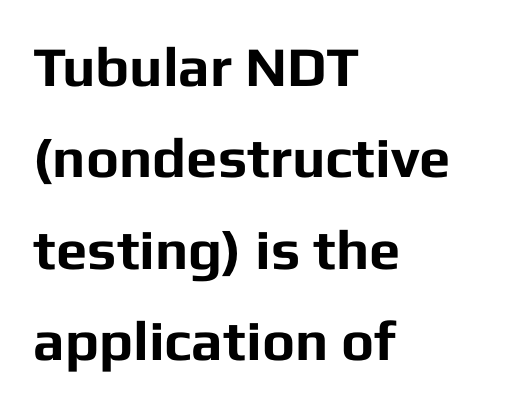
{"serif": "no", "italic": "no", "bold": "yes", "weight": "bold", "width": "normal", "stroke_contrast": "low", "x_height": "medium", "monospaced": "no", "underline": "no", "align": "left", "line_spacing": "normal", "line_spacing_ratio": 1.63, "letter_spacing": "normal", "letter_spacing_em": 0.0, "glyph_px": 56}
